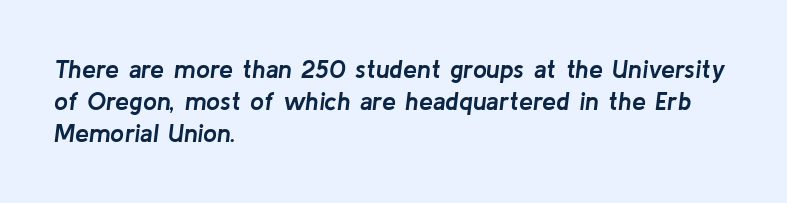
{"italic": "yes", "lean": "right", "slant_degrees": 8, "bold": "yes", "underline": "no", "align": "left", "line_spacing": "normal", "line_spacing_ratio": 1.29, "letter_spacing": "normal", "letter_spacing_em": 0.0, "glyph_px": 25}
